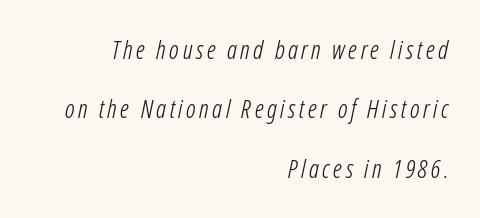
{"italic": "yes", "lean": "right", "slant_degrees": 12, "bold": "no", "underline": "no", "align": "right", "line_spacing": "loose", "line_spacing_ratio": 2.38, "glyph_px": 25}
